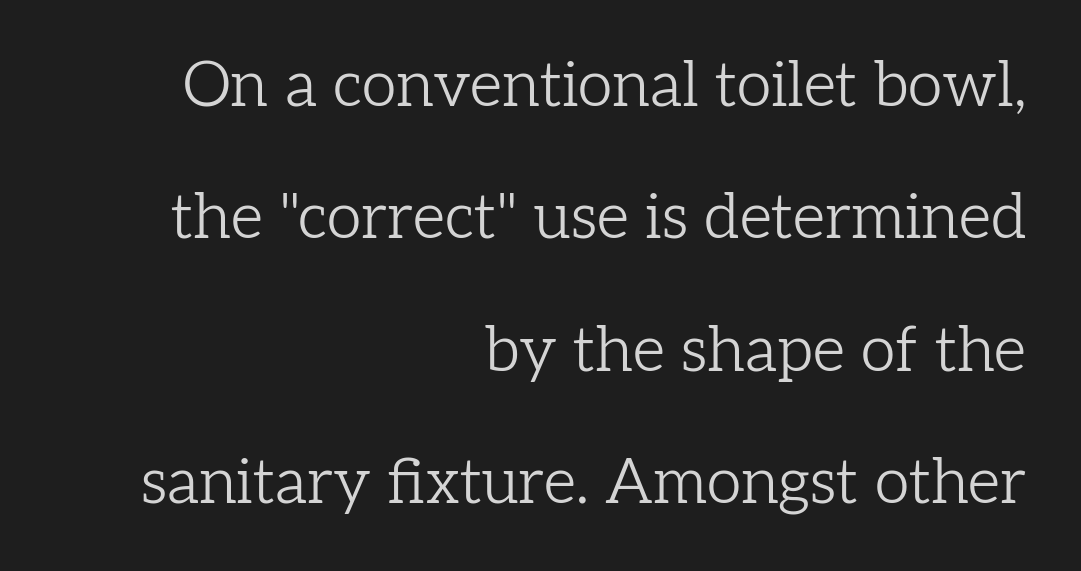
{"serif": "yes", "italic": "no", "bold": "no", "weight": "light", "width": "normal", "stroke_contrast": "low", "x_height": "medium", "monospaced": "no", "underline": "no", "align": "right", "line_spacing": "loose", "line_spacing_ratio": 2.1, "letter_spacing": "normal", "letter_spacing_em": 0.0, "glyph_px": 63}
